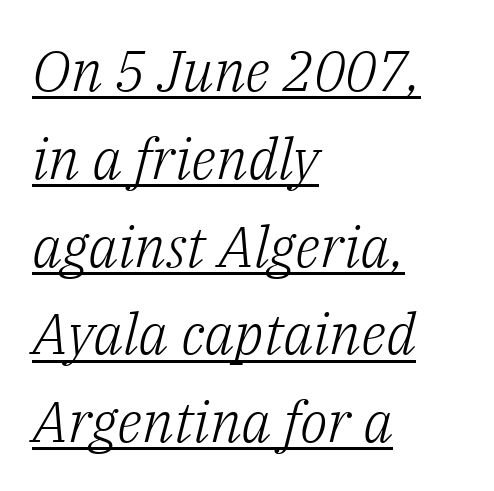
The image shows 57 px light serif type, italic (leaning right); set left-aligned, normal line spacing (1.54x), normal letter spacing, underlined; low stroke contrast and a medium x-height.
